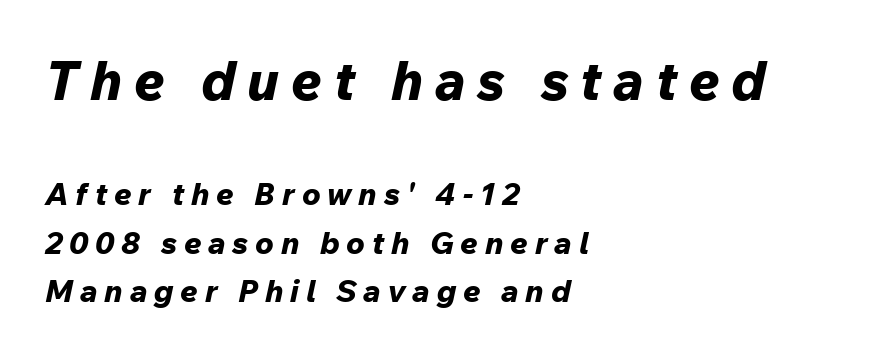
Nobody drew a line under any word here. A typesetter would call this heavily tracked-out type. Each letter keeps its own natural width here, so spacing adapts to shape. Compare the two chunks: the upper has the greater cap height. Notice how the passage keeps a crisp vertical edge on the left only. Tall strokes in this sample are angled rather than plumb.
